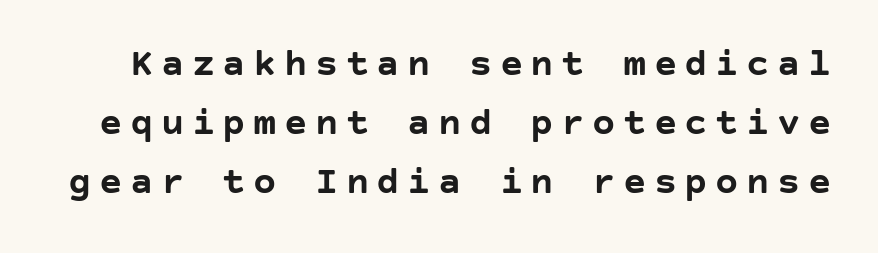
The font is running at its bold setting. To sum up the face: it is a sans, with no serifs. The baseline area is clear. Ordinary non-slanted type is in use.
